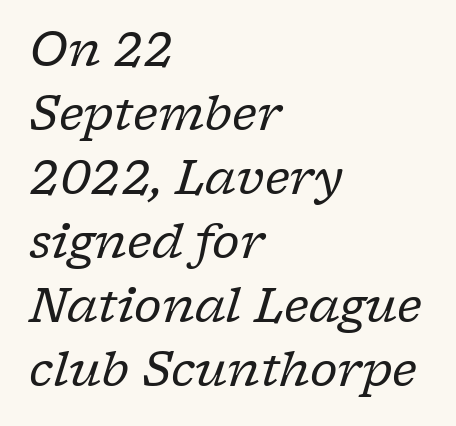
Q: Is the text bold? A: No.
Q: Is the text italic (slanted)? A: Yes, it leans right by about 17 degrees.
Q: Is the typeface a serif or a sans-serif typeface? A: Serif.
Q: Is the text underlined? A: No.
Q: How is the paragraph aligned? A: Left-aligned.
Q: Is the spacing between letters normal or unusually wide? A: Normal.
Q: Is the spacing between lines tight, normal or loose? A: Normal.
Q: Width (condensed, normal, or wide)? A: Normal.
Q: Stroke contrast? A: Low.
Q: x-height? A: Medium.
Q: Monospaced? A: No.
